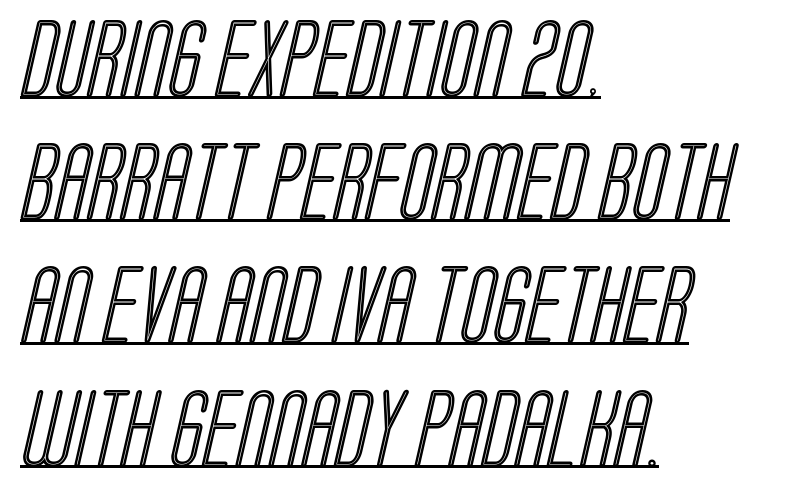
The image shows 77 px condensed type; set left-aligned, normal line spacing (1.6x), normal letter spacing, underlined; a large x-height.
